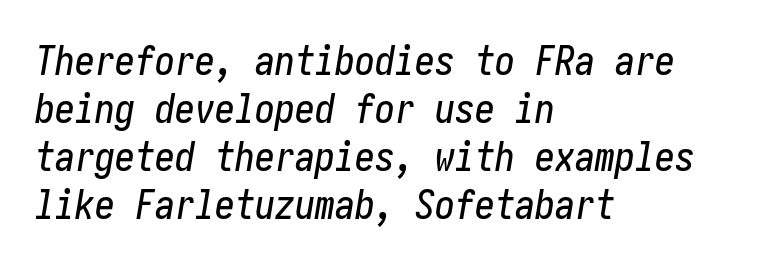
The image shows 40 px condensed type, italic (leaning right); set left-aligned, line spacing 1.2x, normal letter spacing, not underlined; low stroke contrast and a medium x-height.
